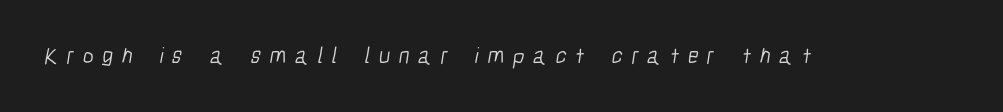
Q: Is the text bold? A: No.
Q: Is the text underlined? A: No.
Q: Is the spacing between letters normal or unusually wide? A: Unusually wide.
